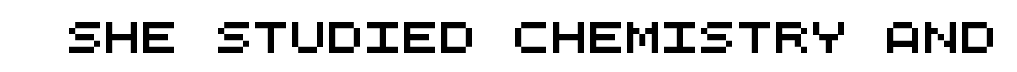
{"serif": "no", "width": "wide", "stroke_contrast": "medium", "x_height": "large", "monospaced": "yes", "underline": "no", "letter_spacing": "normal", "letter_spacing_em": 0.0, "glyph_px": 31}
